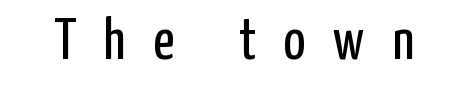
{"serif": "no", "italic": "no", "bold": "no", "weight": "regular", "width": "condensed", "stroke_contrast": "low", "x_height": "medium", "monospaced": "no", "underline": "no", "letter_spacing": "wide", "letter_spacing_em": 0.48, "glyph_px": 58}
